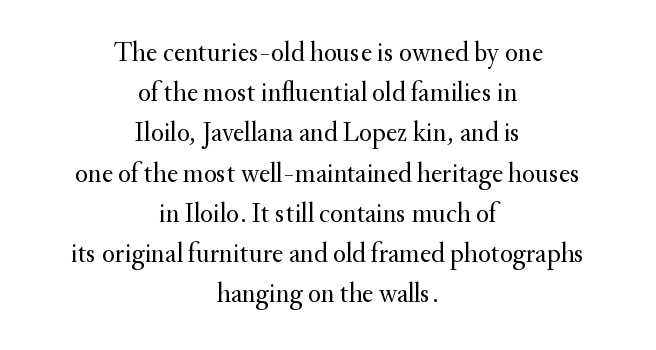
Where is the straight margin? There isn't one; the lines are centered. Unbolded letterforms with no extra heft. Standard letterfit; no display-style spreading of the glyphs. The passage shown is not underscored anywhere. A roman cut, with each character standing at attention.
